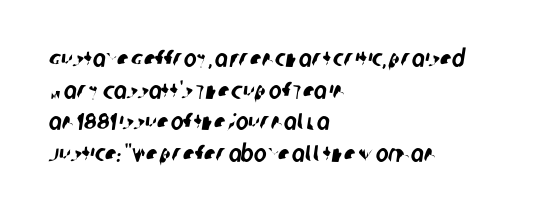
The image shows 24 px text type; set left-aligned, normal line spacing (1.32x), normal letter spacing, not underlined.
